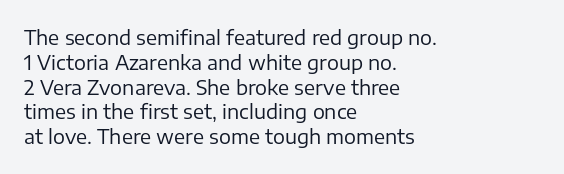
{"italic": "no", "bold": "no", "underline": "no", "align": "left", "line_spacing_ratio": 1.24, "letter_spacing": "normal", "letter_spacing_em": 0.0, "glyph_px": 20}
